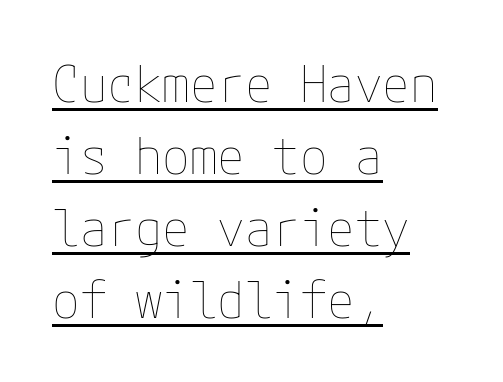
The image shows 50 px thin type, upright; set left-aligned, normal line spacing (1.44x), normal letter spacing, underlined; low stroke contrast and a medium x-height.
